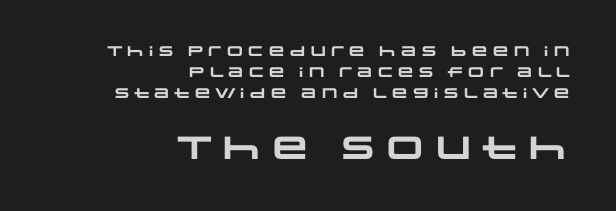
Q: Is the text bold? A: Yes.
Q: Is the typeface a serif or a sans-serif typeface? A: Sans-serif.
Q: Is the text underlined? A: No.
Q: How is the paragraph aligned? A: Right-aligned.
Q: Is the spacing between letters normal or unusually wide? A: Normal.
Q: Is the spacing between lines tight, normal or loose? A: Normal.
Q: Which block of text is set in a larger size, the first (top) or the second (bottom)? A: The second (bottom) one.
Q: Width (condensed, normal, or wide)? A: Wide.
Q: Stroke contrast? A: Low.
Q: x-height? A: Large.
Q: Monospaced? A: No.
